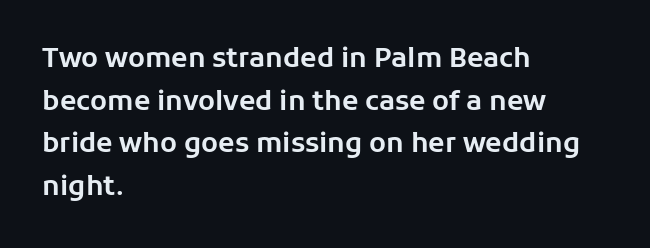
The words here are not underlined. Upright lettering throughout. This rendering leaves character spacing at its baseline value. These lines stack with their left ends in a neat column. Vertical spacing — default.
